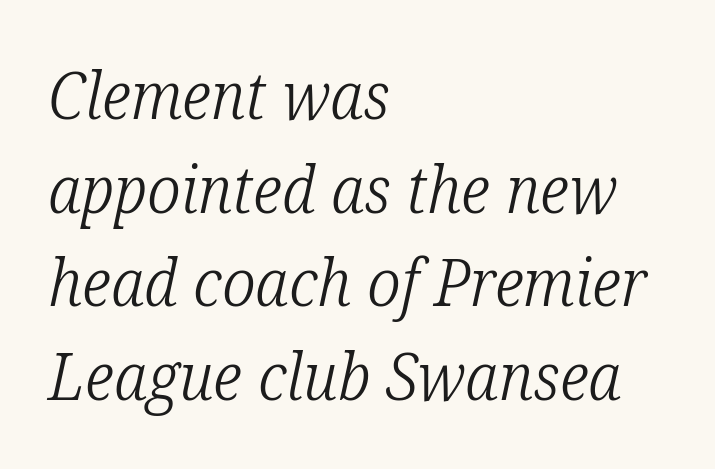
Teacher's note: observe the even left margin — that is flush-left alignment. Think standard paragraph weight, or any step lighter than that. Italic? Definitely — the glyphs are oblique. The passage shown has conventional tracking throughout. Underlining? Definitely not there. Looks like regular typesetting: each glyph gets only the width it needs.
